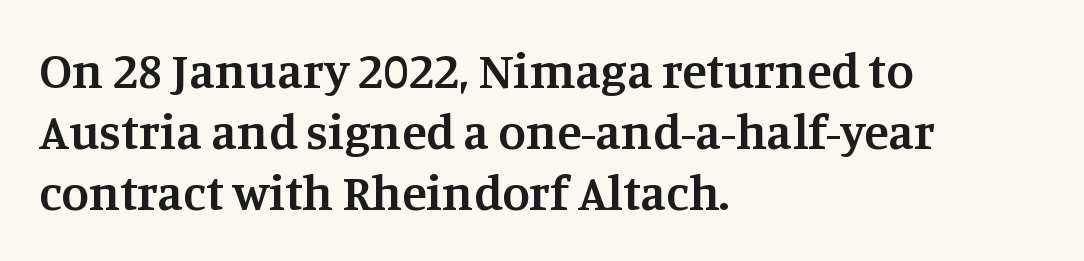
Nothing unusual about the tracking: characters are spaced as the font intends. These lines are rendered in a variable-pitch font. The words here are not underlined. Strokes here are thickened, but only to semibold level. Posture: vertical. The paragraph has a hard left edge and a soft right edge.
